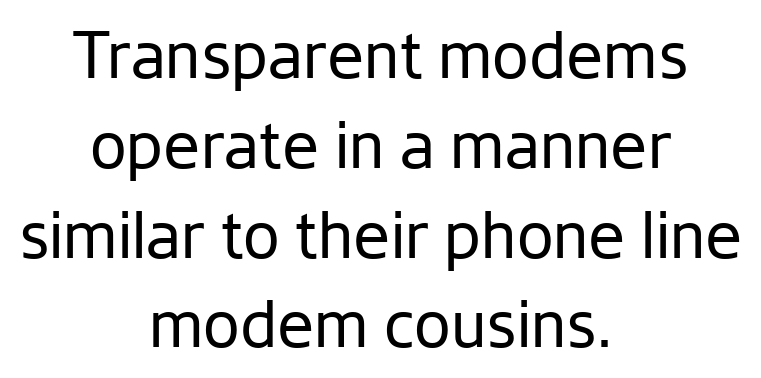
{"serif": "no", "italic": "no", "bold": "no", "weight": "regular", "width": "normal", "stroke_contrast": "low", "x_height": "medium", "monospaced": "no", "underline": "no", "align": "center", "line_spacing": "normal", "line_spacing_ratio": 1.36, "letter_spacing": "normal", "letter_spacing_em": 0.0, "glyph_px": 66}
